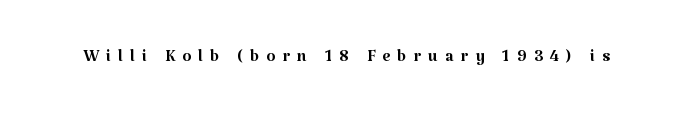
Q: Is the text bold? A: No.
Q: Is the text italic (slanted)? A: No, it is upright.
Q: Is the text underlined? A: No.
Q: Is the spacing between letters normal or unusually wide? A: Unusually wide.
